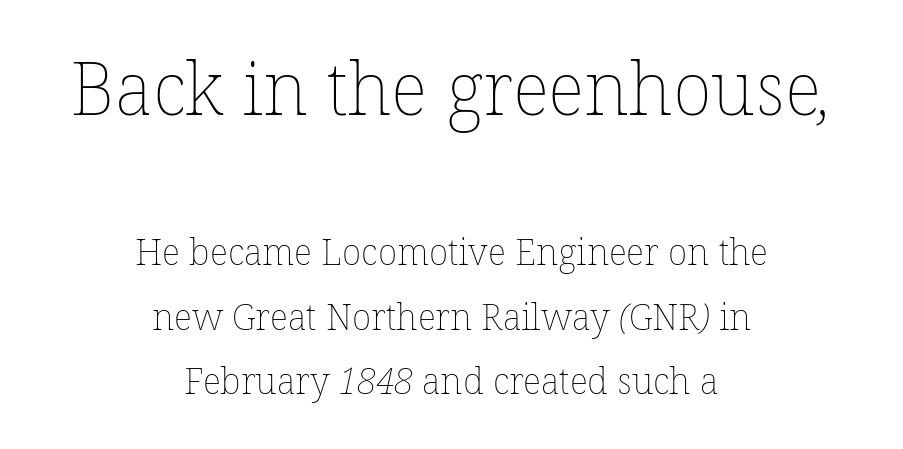
Stems and bowls with no extra thickness — not bold. Horizontally, the lines are justified to the midpoint only. Each word holds together tightly as a unit, with standard inter-letter gaps. Unmarked baselines from the first word to the last.
